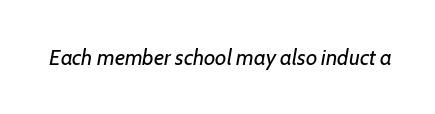
Q: Is the text bold? A: No.
Q: Is the text italic (slanted)? A: Yes, it leans right by about 7 degrees.
Q: Is the text underlined? A: No.
Q: Is the spacing between letters normal or unusually wide? A: Normal.
